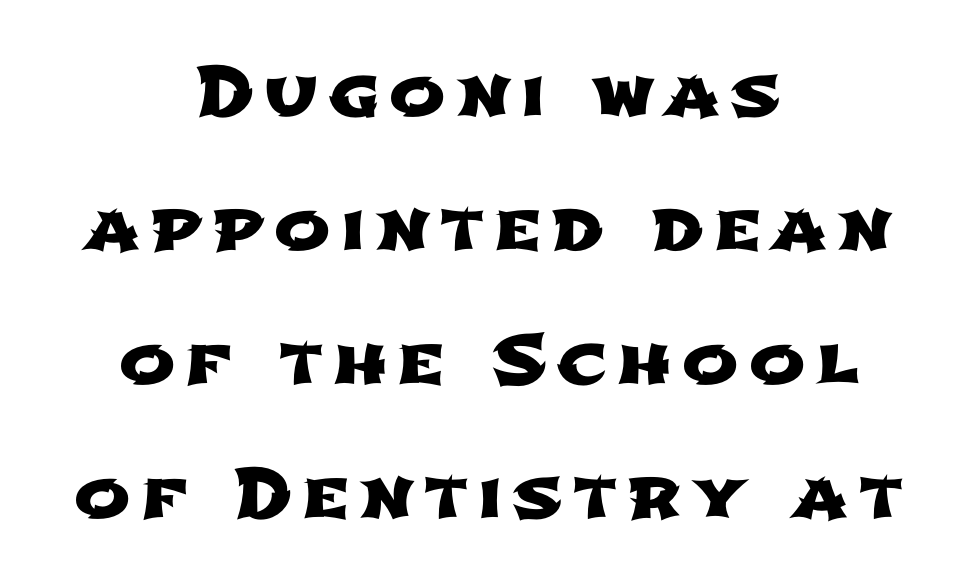
Nobody drew a line under any word here. This block would shrink considerably if given ordinary leading; it's expanded now. Think of a printed novel: that variable character pitch is what you see here. Is the block centered? Yes — each line is placed symmetrically about the middle. I'd call this a sans setting — the letters go barefoot.
